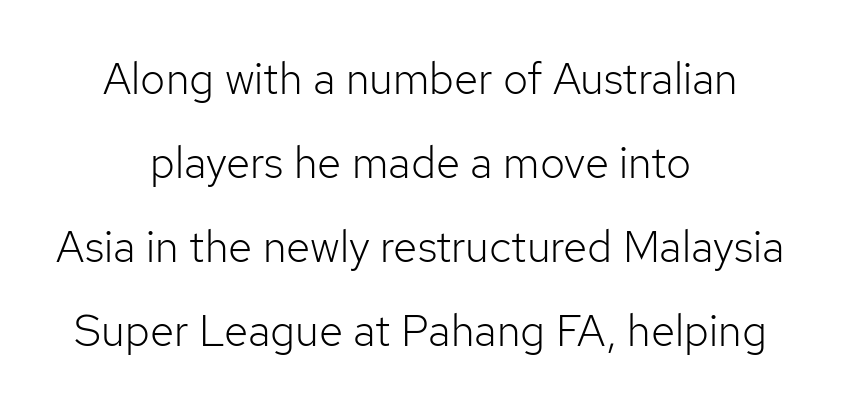
A quiet, ordinary-to-light weight characterises the typeface. This is roman type, the default non-slanted kind. Beneath every word, the page is bare. Note the varied advance widths — an 'i' is clearly narrower than an 'm'. Standard letterfit; no display-style spreading of the glyphs.
